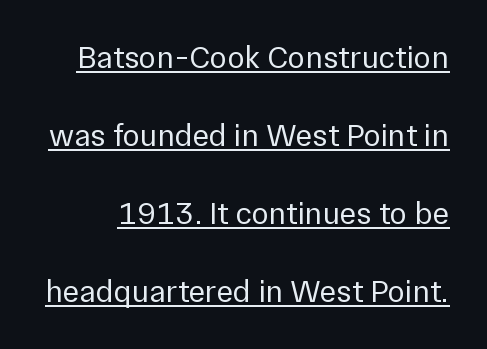
Q: Is the text bold? A: No.
Q: Is the text italic (slanted)? A: No, it is upright.
Q: Is the typeface a serif or a sans-serif typeface? A: Sans-serif.
Q: Is the text underlined? A: Yes.
Q: Is the spacing between letters normal or unusually wide? A: Normal.
Q: Is the spacing between lines tight, normal or loose? A: Loose.
Q: Width (condensed, normal, or wide)? A: Normal.
Q: x-height? A: Medium.
Q: Monospaced? A: No.
